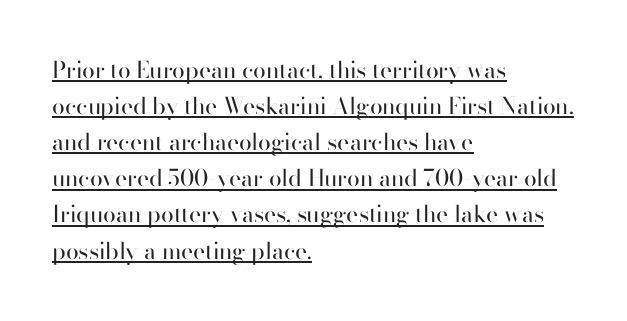
Q: Is the text bold? A: No.
Q: Is the text italic (slanted)? A: No, it is upright.
Q: Is the text underlined? A: Yes.
Q: How is the paragraph aligned? A: Left-aligned.
Q: Is the spacing between letters normal or unusually wide? A: Normal.
Q: Is the spacing between lines tight, normal or loose? A: Normal.
